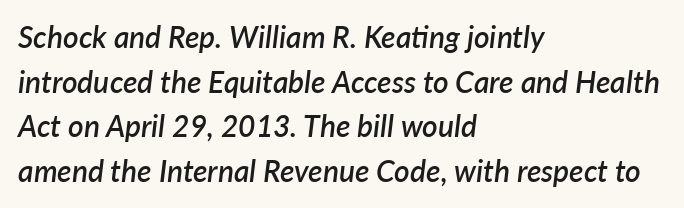
{"italic": "yes", "lean": "right", "slant_degrees": 7, "bold": "semi", "weight": "semibold", "width": "normal", "stroke_contrast": "low", "x_height": "medium", "monospaced": "no", "underline": "no", "align": "left", "line_spacing": "normal", "line_spacing_ratio": 1.49, "letter_spacing": "normal", "letter_spacing_em": 0.0, "glyph_px": 30}
